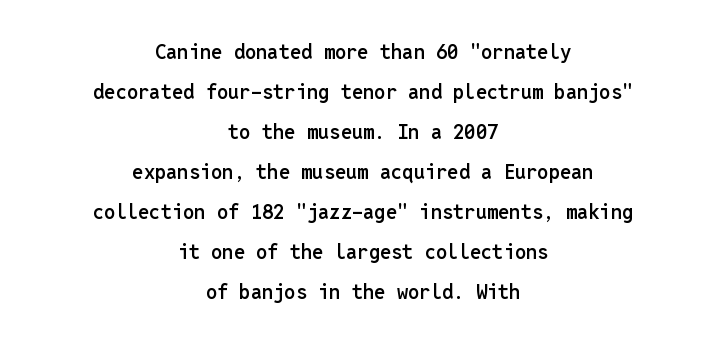
The image shows 20 px text type, upright; set centered, loose line spacing (2.0x), normal letter spacing, not underlined.
